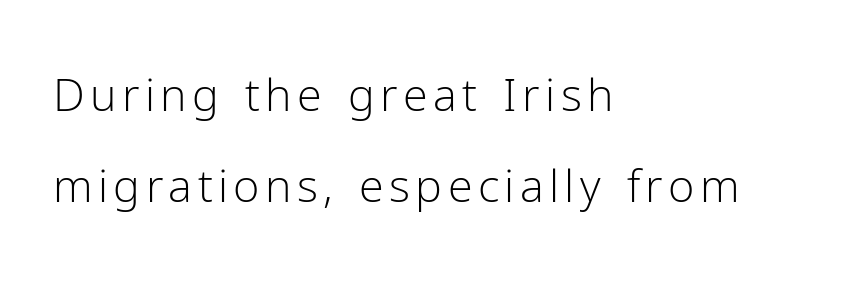
Are there feet on the stems? There aren't — it's a sans. What's the leading like? Stretched, with rows far apart. You could not count columns in this text — the font is proportionally spaced. Descenders hang freely into open space. In terms of posture, this sample is upright.
